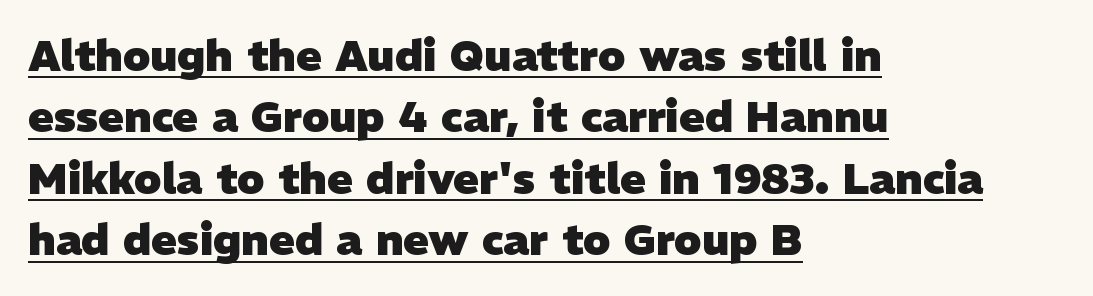
This sample has the flowing, uneven cadence of proportional lettering. Is the letter spacing exaggerated? No — it looks like the ordinary default. Regular leading. Students, observe the line beneath the letters — that is underlining.
